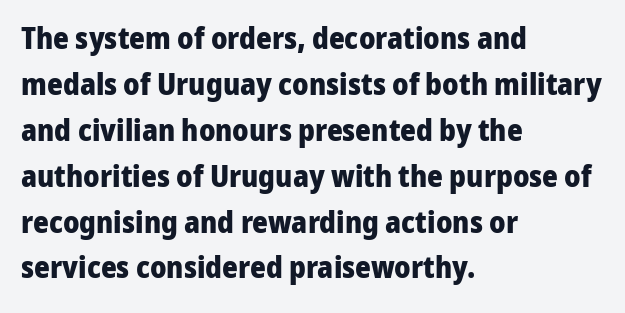
Q: Is the text bold? A: Yes.
Q: Is the text italic (slanted)? A: No, it is upright.
Q: Is the typeface a serif or a sans-serif typeface? A: Sans-serif.
Q: Is the text underlined? A: No.
Q: How is the paragraph aligned? A: Left-aligned.
Q: Is the spacing between letters normal or unusually wide? A: Normal.
Q: Is the spacing between lines tight, normal or loose? A: Normal.
Q: Width (condensed, normal, or wide)? A: Normal.
Q: Stroke contrast? A: Low.
Q: x-height? A: Medium.
Q: Monospaced? A: No.
